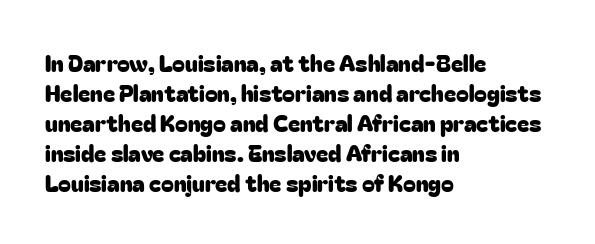
The rendering keeps characters at their native spacing. The string is rendered with underlining switched off. It's the straight-up-and-down kind of type. The paragraph has a hard left edge and a soft right edge. One glance says typical: line gaps are just what's usual.
